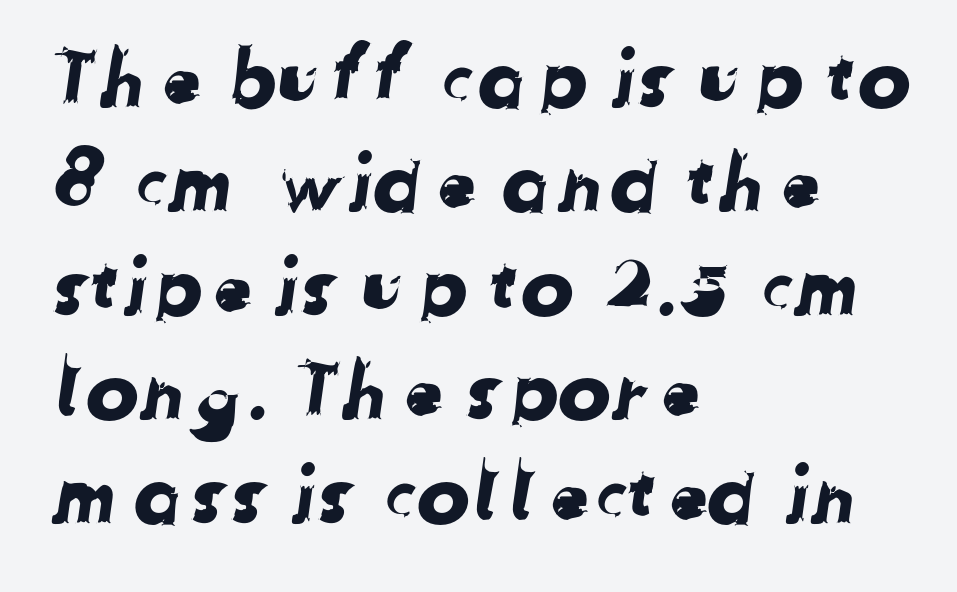
{"serif": "no", "width": "normal", "stroke_contrast": "low", "x_height": "medium", "monospaced": "no", "underline": "no", "align": "left", "line_spacing": "normal", "line_spacing_ratio": 1.3, "letter_spacing": "normal", "letter_spacing_em": 0.0, "glyph_px": 80}
